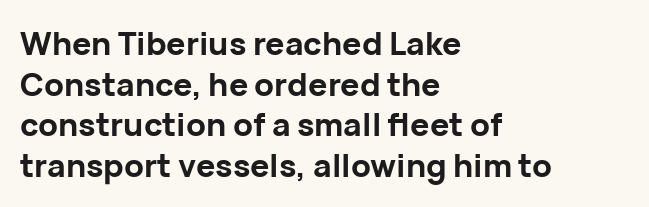
The glyphs have the mass of a bold cut. Rows of type keep a routine distance in the vertical direction. The typography opts for an upright posture over an oblique one. Varying glyph widths throughout — classic text-font behaviour. Visually the block forms a straight wall on the left and a jagged coastline on the right.
